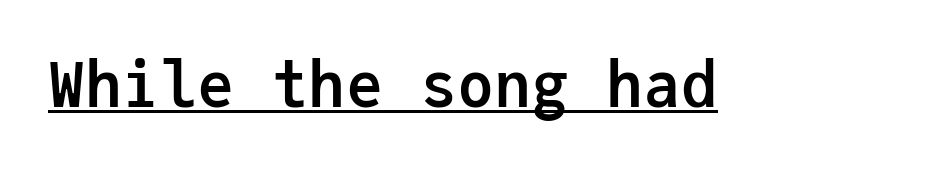
Heft: maximum for text — a bold. Nope, no serifs anywhere on these letters. Beneath each row of characters lies a ruled line. The face used here is monospaced, like something from a code editor. It's the straight-up-and-down kind of type.
